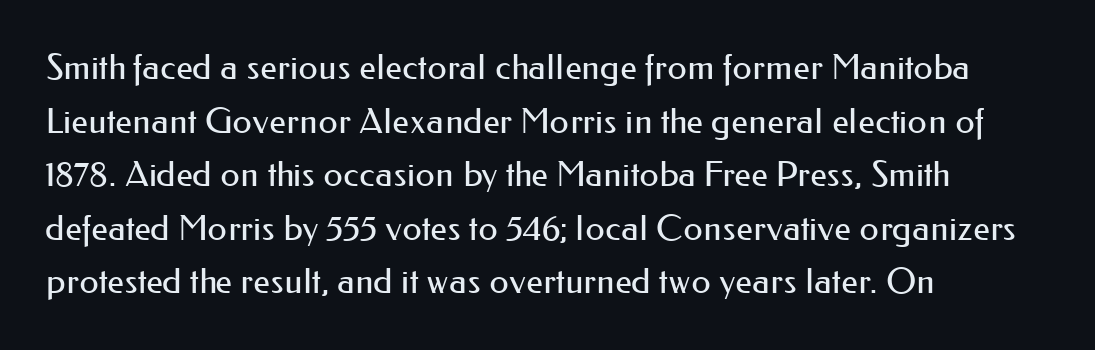
A quiet, ordinary-to-light weight characterises the typeface. Quick note: underline off. Baseline-to-baseline distance is the conventional proportion of letter height. The designer went with a sans here, leaving each stem footless. Left-aligned paragraph, ragged on the right. No italicization has been applied; the sample stays upright.
